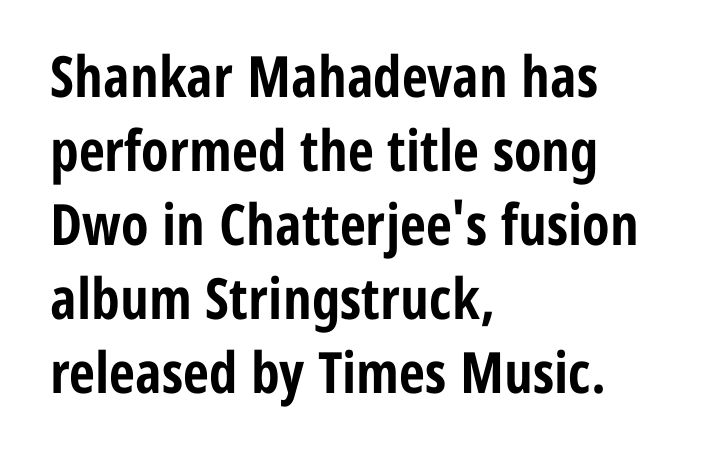
The image shows 57 px bold, condensed sans-serif type, upright; set left-aligned, normal line spacing (1.3x), normal letter spacing, not underlined; low stroke contrast and a medium x-height.
